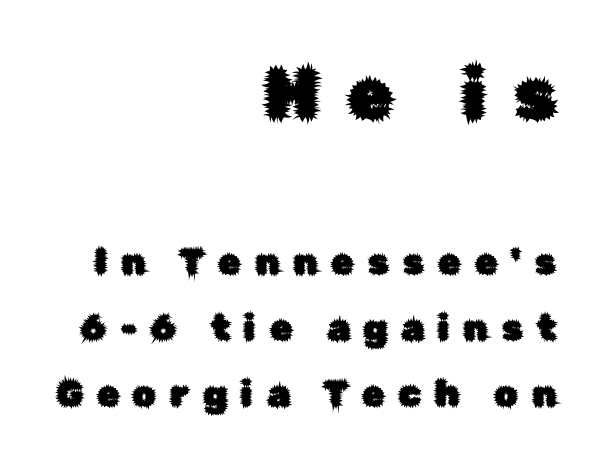
The image shows 72 px sans-serif type, upright; set right-aligned, line spacing 1.83x, unusually wide letter spacing (+0.39 em), not underlined; the first (top) block is 2.0x larger; low stroke contrast and a medium x-height.
